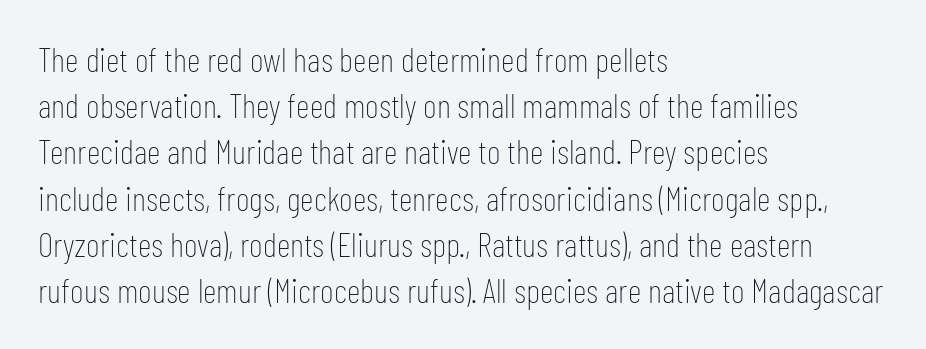
The image shows 34 px thin, condensed sans-serif type, upright; set left-aligned, normal line spacing (1.36x), normal letter spacing, not underlined; low stroke contrast and a medium x-height.
